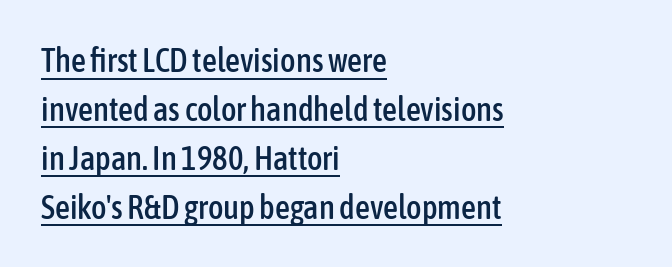
Q: Is the text italic (slanted)? A: No, it is upright.
Q: Is the typeface a serif or a sans-serif typeface? A: Sans-serif.
Q: Is the text underlined? A: Yes.
Q: How is the paragraph aligned? A: Left-aligned.
Q: Is the spacing between letters normal or unusually wide? A: Normal.
Q: Is the spacing between lines tight, normal or loose? A: Normal.
Q: Width (condensed, normal, or wide)? A: Condensed.
Q: Stroke contrast? A: Low.
Q: x-height? A: Medium.
Q: Monospaced? A: No.
